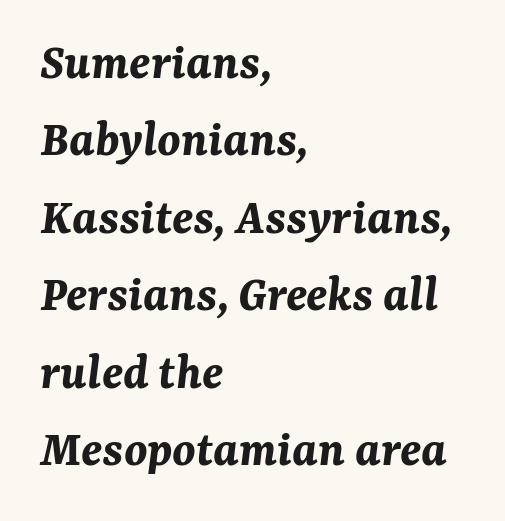
{"italic": "yes", "lean": "right", "slant_degrees": 7, "bold": "yes", "weight": "bold", "width": "normal", "stroke_contrast": "medium", "x_height": "medium", "monospaced": "no", "underline": "no", "align": "left", "line_spacing": "normal", "line_spacing_ratio": 1.49, "letter_spacing": "normal", "letter_spacing_em": 0.0, "glyph_px": 52}
